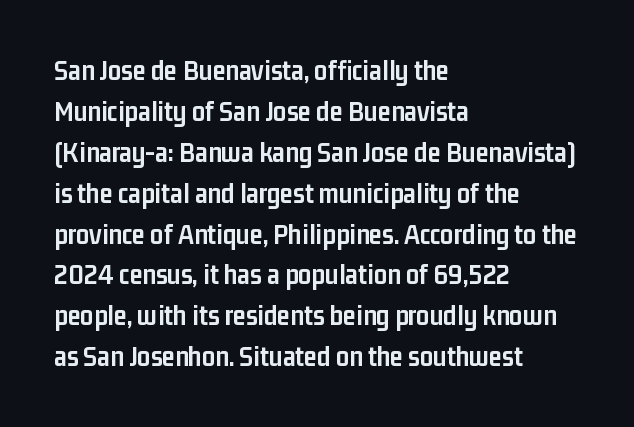
Typeset ragged right — the left edge is the straight one. The designer left line spacing at the default. The passage shown is typeset with a sans-serif family. Stroke thickness is high; the sample reads as a true bold.
